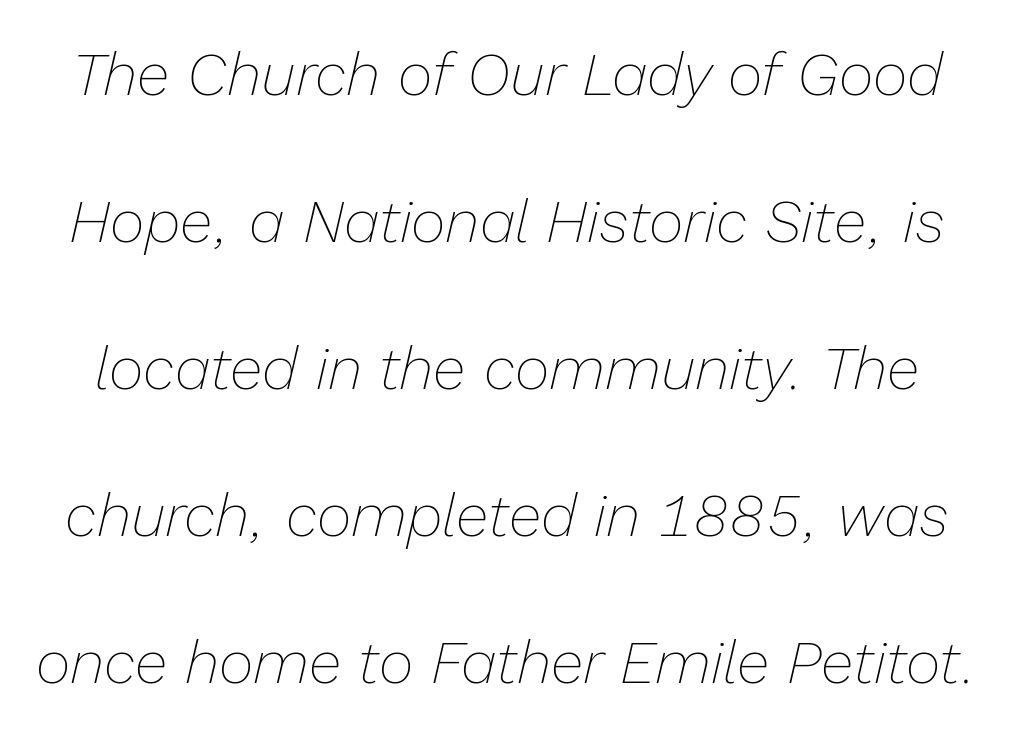
The font is comparable to plain body text, perhaps lighter. Notice the wide empty band between every row — that's loose leading. Check the space under the baseline: it is left empty. These lines were composed using italics.
